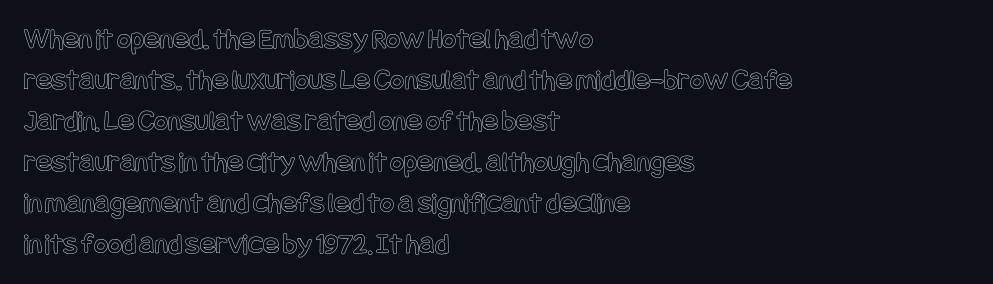
The image shows 30 px condensed type, upright; set left-aligned, normal line spacing (1.37x), normal letter spacing, not underlined; a large x-height.
